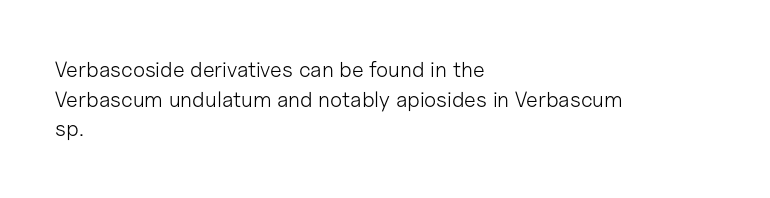
Unmarked baselines from the first word to the last. The designer left line spacing at the default. The rendering anchors every line to the left-hand side. The gaps between neighbouring characters are ordinary and unremarkable. The type sits square on the baseline with zero lean.
